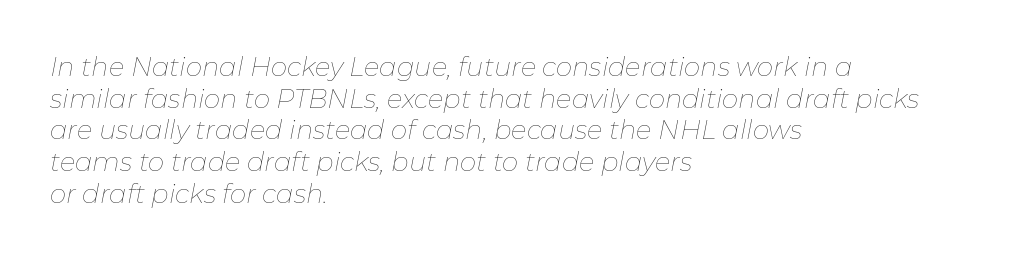
Is the letter spacing exaggerated? No — it looks like the ordinary default. This rendering uses left alignment, leaving the right contour irregular. Stems here are at most as thick as an everyday book face. Bare-footed words on every line.
